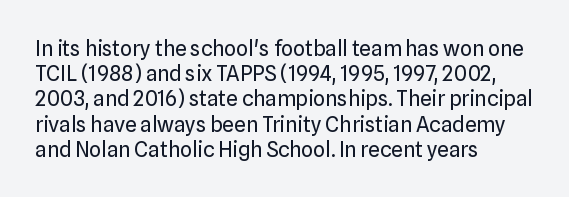
The image shows 21 px text type, upright; set left-aligned, line spacing 1.2x, normal letter spacing, not underlined.
